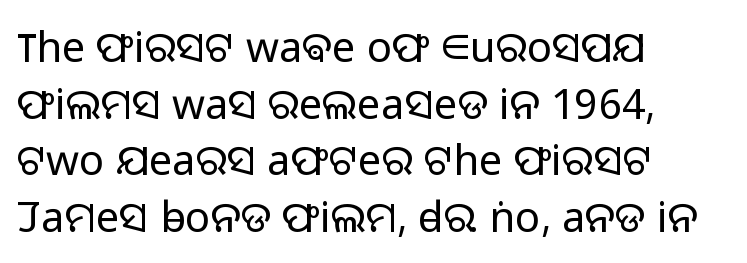
Q: Is the text bold? A: No.
Q: Is the text italic (slanted)? A: No, it is upright.
Q: Is the typeface a serif or a sans-serif typeface? A: Sans-serif.
Q: Is the text underlined? A: No.
Q: How is the paragraph aligned? A: Left-aligned.
Q: Is the spacing between letters normal or unusually wide? A: Normal.
Q: Is the spacing between lines tight, normal or loose? A: Normal.
Q: Width (condensed, normal, or wide)? A: Normal.
Q: Stroke contrast? A: Low.
Q: x-height? A: Medium.
Q: Monospaced? A: No.
